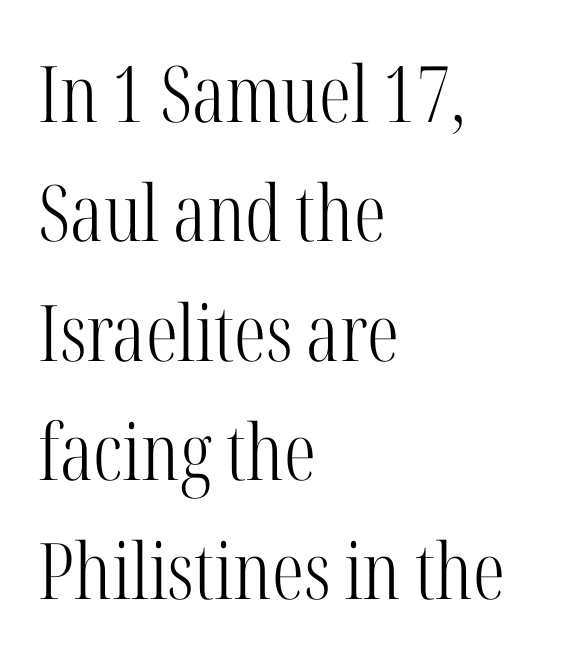
Q: Is the text bold? A: No.
Q: Is the text italic (slanted)? A: No, it is upright.
Q: Is the typeface a serif or a sans-serif typeface? A: Serif.
Q: Is the text underlined? A: No.
Q: How is the paragraph aligned? A: Left-aligned.
Q: Is the spacing between letters normal or unusually wide? A: Normal.
Q: Is the spacing between lines tight, normal or loose? A: Normal.
Q: Width (condensed, normal, or wide)? A: Condensed.
Q: Stroke contrast? A: High.
Q: x-height? A: Medium.
Q: Monospaced? A: No.
